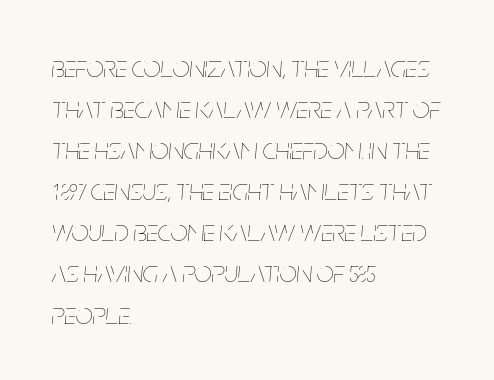
The image shows 30 px thin, condensed type, italic (leaning right); set left-aligned, normal line spacing (1.37x), normal letter spacing, not underlined; low stroke contrast and a large x-height.
